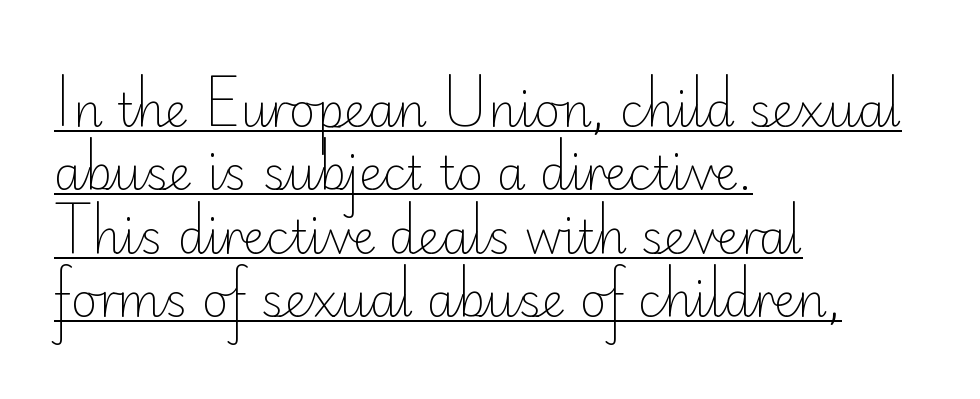
{"serif": "no", "italic": "no", "bold": "no", "weight": "light", "width": "normal", "stroke_contrast": "low", "x_height": "small", "monospaced": "no", "underline": "yes", "align": "left", "line_spacing": "normal", "line_spacing_ratio": 1.38, "letter_spacing": "normal", "letter_spacing_em": 0.0, "glyph_px": 46}
